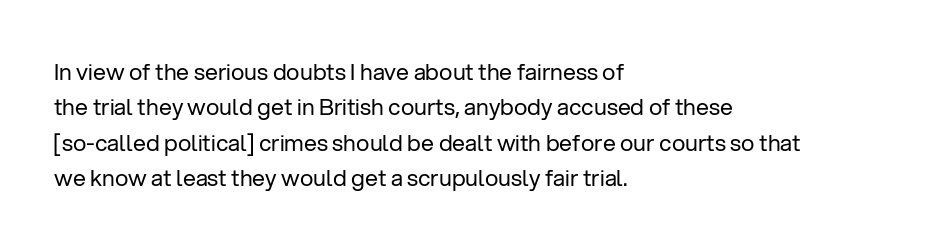
{"italic": "no", "bold": "no", "underline": "no", "align": "left", "line_spacing": "normal", "line_spacing_ratio": 1.54, "letter_spacing": "normal", "letter_spacing_em": 0.0, "glyph_px": 23}
